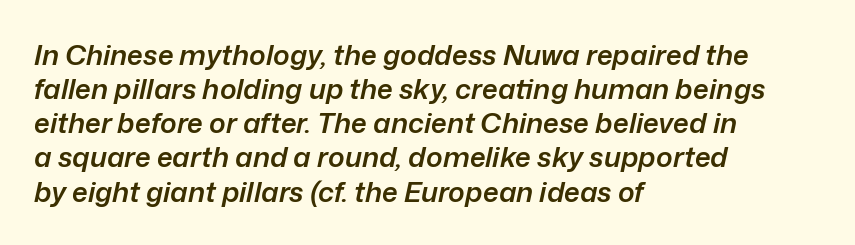
Q: Is the text bold? A: Semi-bold.
Q: Is the text italic (slanted)? A: Yes, it leans right by about 12 degrees.
Q: Is the text underlined? A: No.
Q: How is the paragraph aligned? A: Left-aligned.
Q: Is the spacing between letters normal or unusually wide? A: Normal.
Q: Width (condensed, normal, or wide)? A: Normal.
Q: Stroke contrast? A: Low.
Q: x-height? A: Medium.
Q: Monospaced? A: No.
